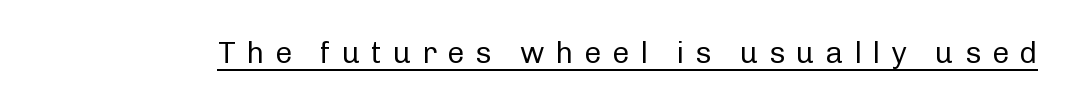
In designer terms, the underline attribute is active on this setting. Is this a sans? Yes — the strokes have no serifs. A typesetter would call this heavily tracked-out type. Nothing heavy about these letters — not bold at all. Varying glyph widths throughout — classic text-font behaviour. The specimen reads as upright at a glance.
